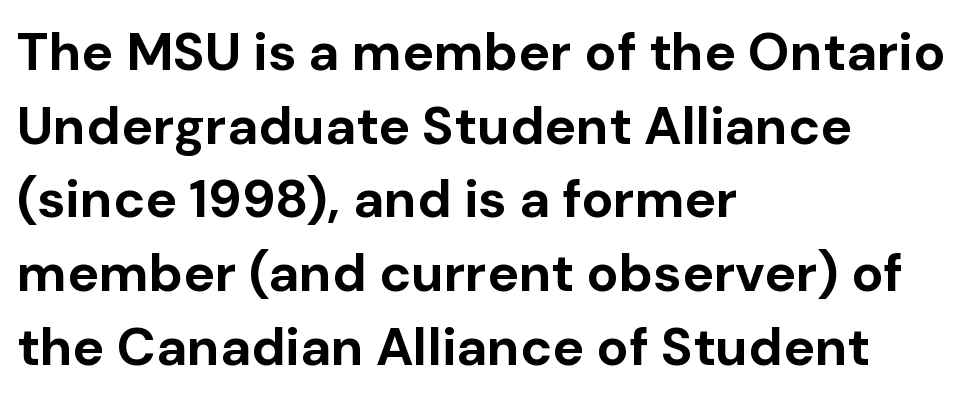
{"serif": "no", "italic": "no", "bold": "yes", "weight": "bold", "width": "normal", "stroke_contrast": "low", "x_height": "medium", "monospaced": "no", "underline": "no", "align": "left", "line_spacing": "normal", "line_spacing_ratio": 1.39, "letter_spacing": "normal", "letter_spacing_em": 0.0, "glyph_px": 53}
